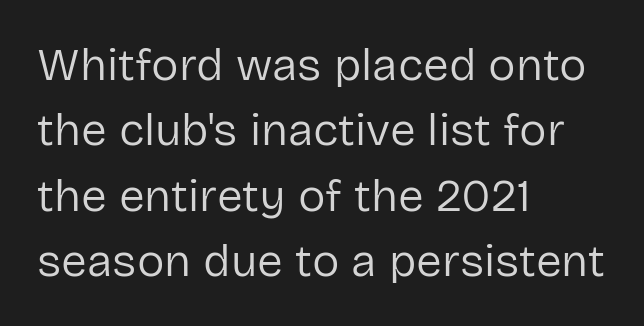
The image shows 46 px regular-weight sans-serif type, upright; set left-aligned, normal line spacing (1.42x), normal letter spacing, not underlined; low stroke contrast and a medium x-height.
